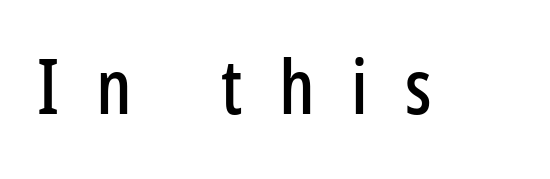
{"serif": "no", "italic": "no", "width": "condensed", "stroke_contrast": "low", "x_height": "medium", "monospaced": "no", "underline": "no", "letter_spacing": "wide", "letter_spacing_em": 0.48, "glyph_px": 76}
